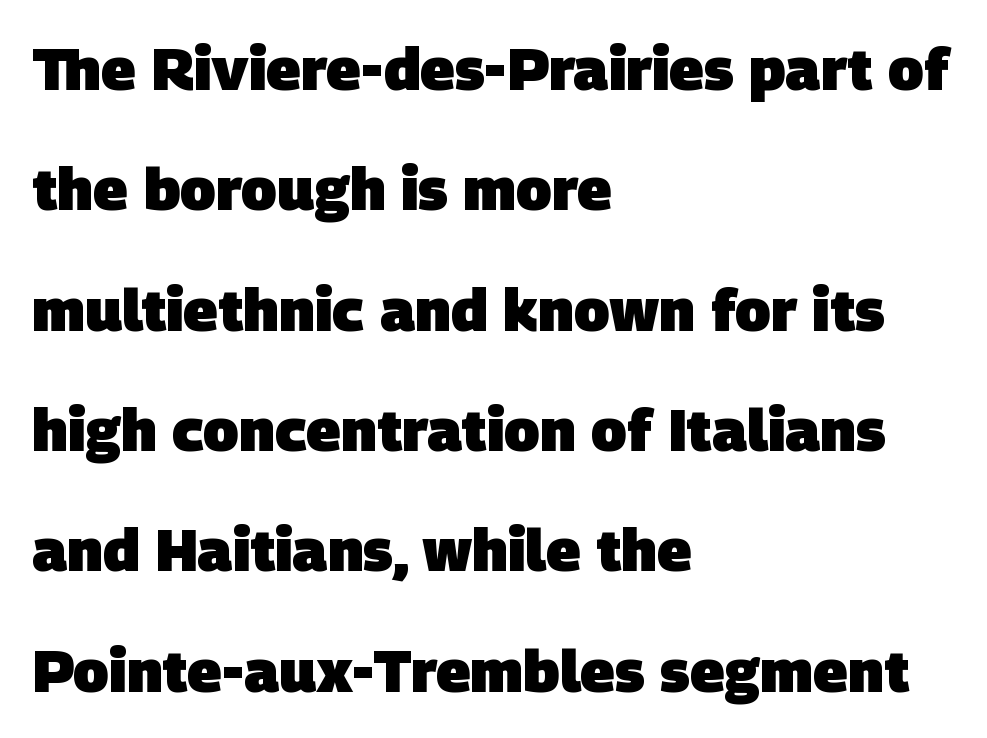
{"serif": "no", "bold": "yes", "weight": "heavy", "width": "normal", "stroke_contrast": "low", "x_height": "large", "monospaced": "no", "underline": "no", "align": "left", "line_spacing": "loose", "line_spacing_ratio": 2.04, "letter_spacing": "normal", "letter_spacing_em": 0.0, "glyph_px": 59}
